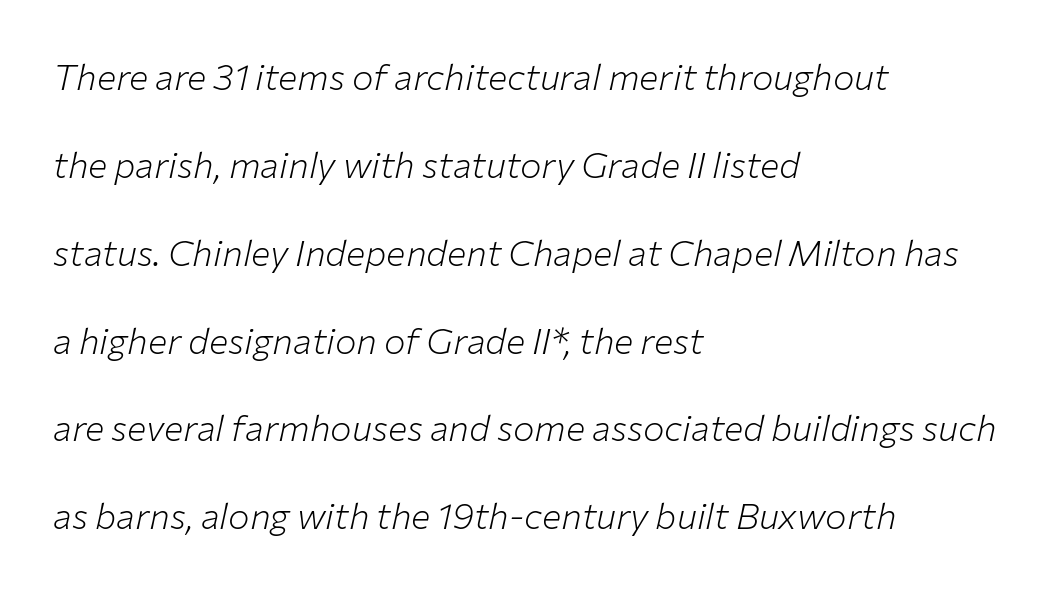
Anything drawn beneath the words? Only blank space. A typesetter would call this proportional, since set widths differ per character. This is not heavy type; no bold has been used. Does the lettering tilt? It does — this is italic.
